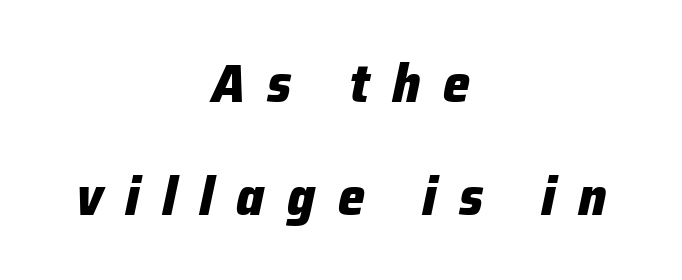
{"italic": "yes", "lean": "right", "slant_degrees": 12, "bold": "yes", "weight": "heavy", "width": "normal", "stroke_contrast": "low", "x_height": "medium", "monospaced": "no", "underline": "no", "align": "center", "line_spacing": "loose", "line_spacing_ratio": 2.1, "letter_spacing": "wide", "letter_spacing_em": 0.42, "glyph_px": 54}
